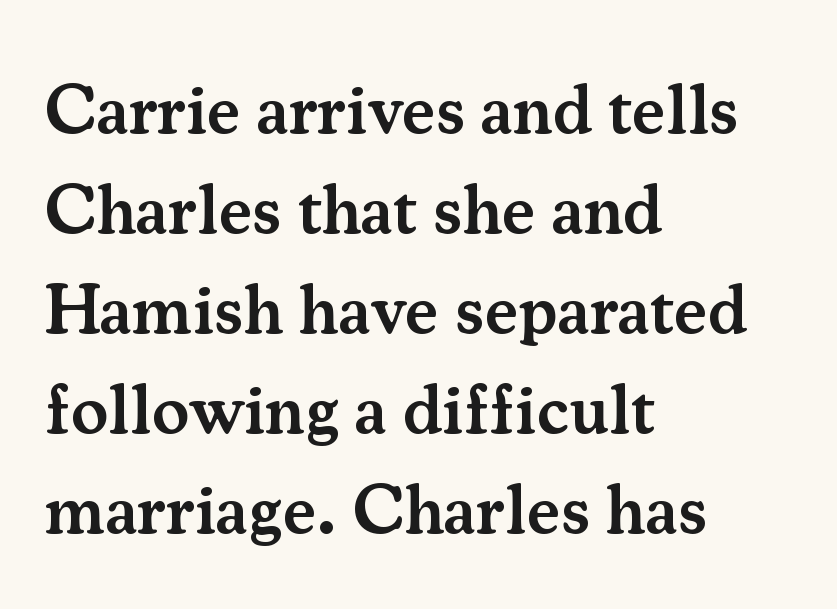
Q: Is the text bold? A: Semi-bold.
Q: Is the text italic (slanted)? A: No, it is upright.
Q: Is the typeface a serif or a sans-serif typeface? A: Serif.
Q: Is the text underlined? A: No.
Q: How is the paragraph aligned? A: Left-aligned.
Q: Is the spacing between letters normal or unusually wide? A: Normal.
Q: Is the spacing between lines tight, normal or loose? A: Normal.
Q: Width (condensed, normal, or wide)? A: Normal.
Q: Stroke contrast? A: Medium.
Q: x-height? A: Small.
Q: Monospaced? A: No.
